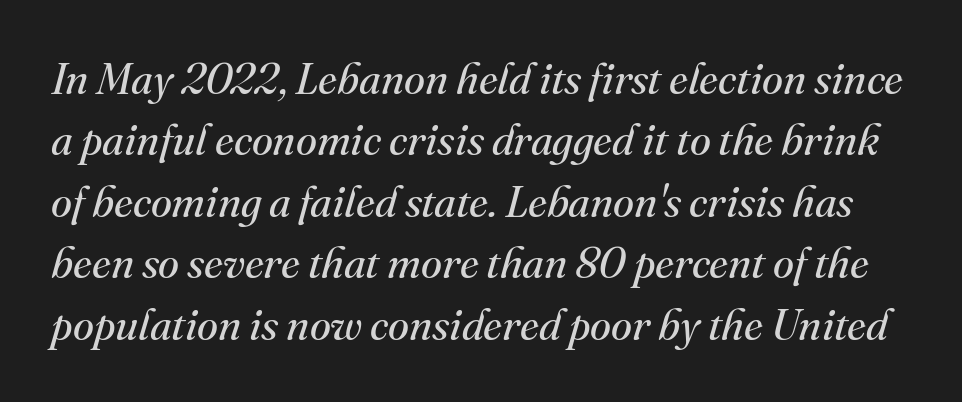
{"serif": "yes", "italic": "yes", "lean": "right", "slant_degrees": 16, "bold": "no", "weight": "regular", "width": "normal", "stroke_contrast": "medium", "x_height": "small", "monospaced": "no", "underline": "no", "line_spacing": "normal", "line_spacing_ratio": 1.43, "letter_spacing": "normal", "letter_spacing_em": 0.0, "glyph_px": 43}
